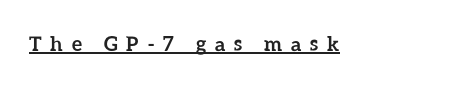
Q: Is the text bold? A: Yes.
Q: Is the text italic (slanted)? A: No, it is upright.
Q: Is the text underlined? A: Yes.
Q: Is the spacing between letters normal or unusually wide? A: Unusually wide.
